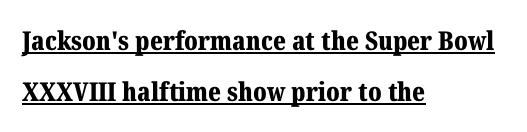
{"italic": "no", "bold": "yes", "underline": "yes", "align": "left", "line_spacing": "loose", "line_spacing_ratio": 1.98, "letter_spacing": "normal", "letter_spacing_em": 0.0, "glyph_px": 26}
